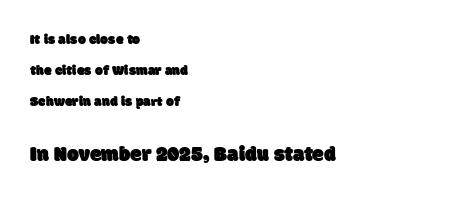
{"underline": "no", "align": "left", "line_spacing": "loose", "line_spacing_ratio": 2.21, "letter_spacing": "normal", "letter_spacing_em": 0.0, "larger_block": "second", "size_ratio": 1.5, "glyph_px": 21}
